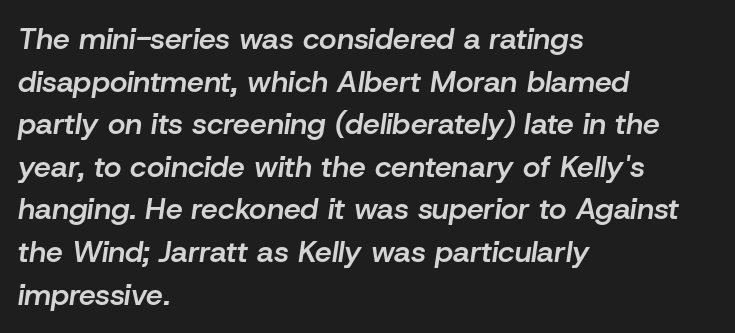
The axis of the letterforms is tilted away from vertical. A student would call this left alignment; a typographer would say flush left, rag right. Between one letter and the next there's only the usual sliver of space. Underlining? Definitely not there.
